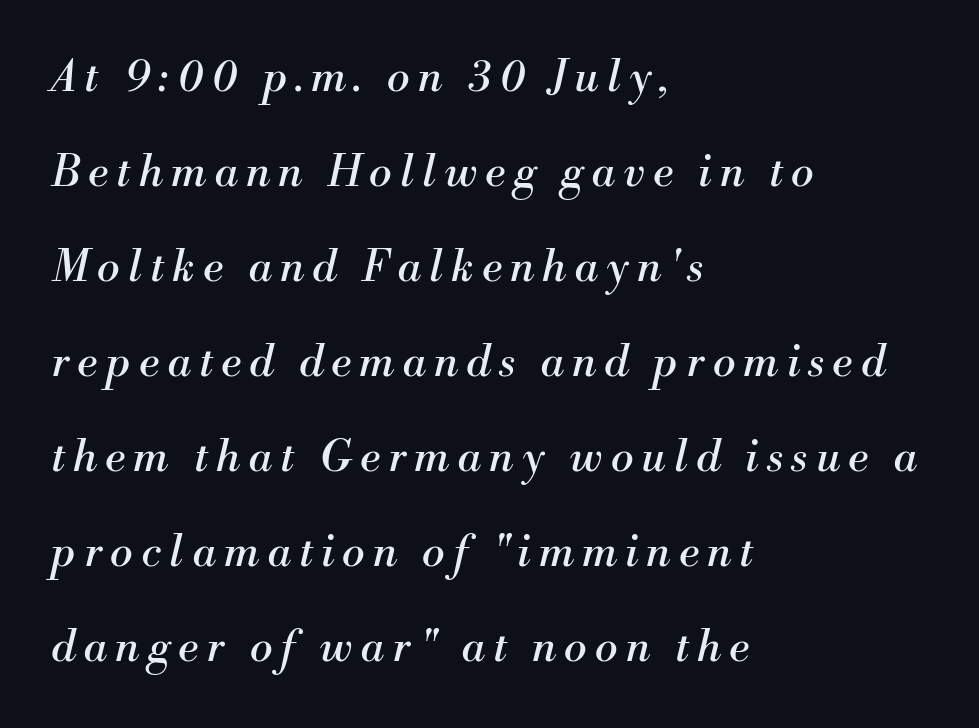
Q: Is the text bold? A: No.
Q: Is the text italic (slanted)? A: Yes, it leans right by about 13 degrees.
Q: Is the typeface a serif or a sans-serif typeface? A: Serif.
Q: Is the text underlined? A: No.
Q: How is the paragraph aligned? A: Left-aligned.
Q: Is the spacing between lines tight, normal or loose? A: Loose.
Q: Width (condensed, normal, or wide)? A: Normal.
Q: Stroke contrast? A: Medium.
Q: x-height? A: Small.
Q: Monospaced? A: No.
